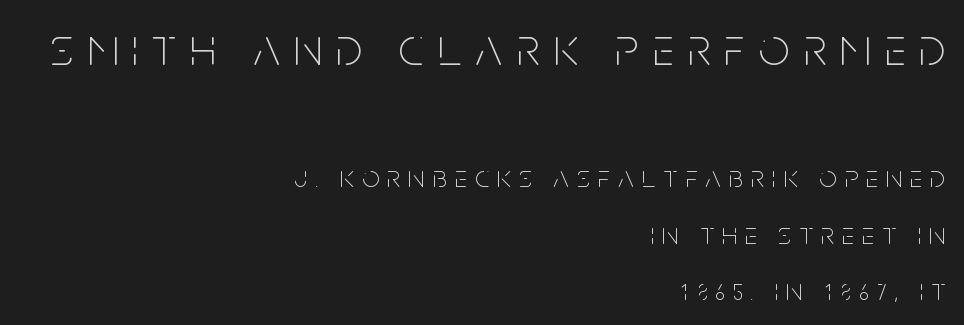
The image shows 54 px thin, condensed sans-serif type, upright; set right-aligned, line spacing 1.82x, unusually wide letter spacing (+0.26 em), not underlined; the first (top) block is 1.74x larger; low stroke contrast and a large x-height.
